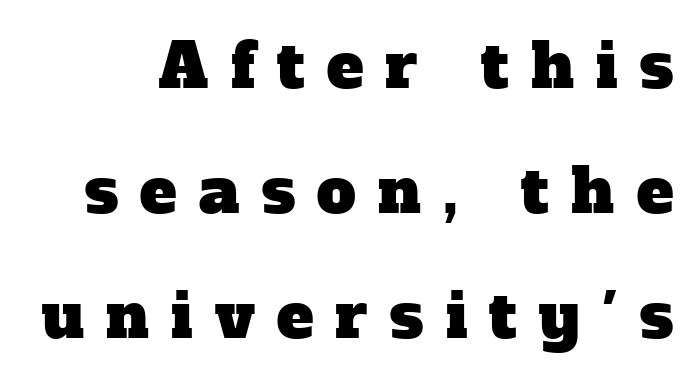
You could not count columns in this text — the font is proportionally spaced. The space between consecutive lines is lavish. Old-style or modern, the face here clearly has serifs. Letter spacing: wide. Only glyphs here, with clear space below each row.
